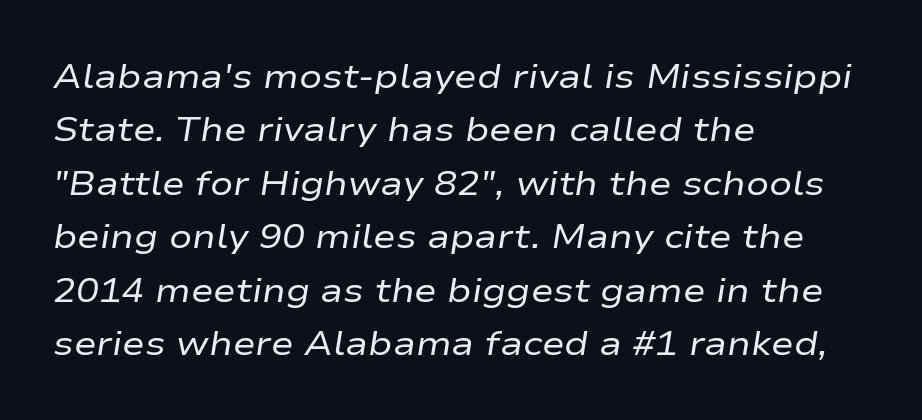
The string is rendered with underlining switched off. Would a proofreader flag this as italicized? Yes. Layout note: lines flush left. Normally led — the rows are evenly, conventionally spaced. Here the designer chose a conventional face with non-uniform glyph widths. Ink coverage per letter is moderate at most.
